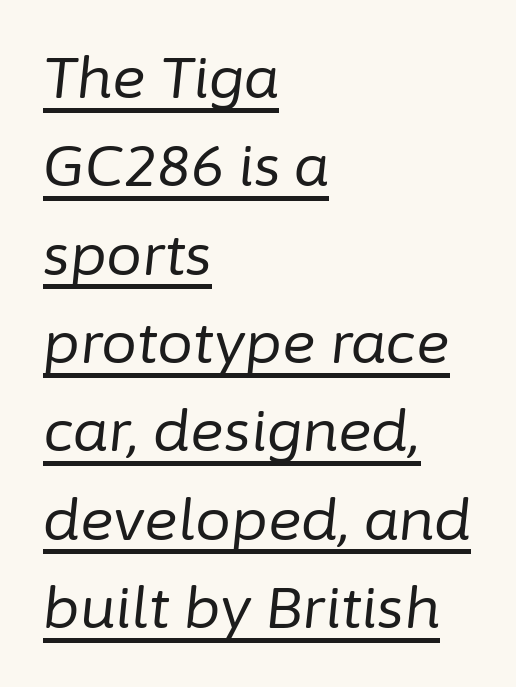
{"italic": "yes", "lean": "right", "slant_degrees": 6, "bold": "no", "weight": "regular", "width": "normal", "stroke_contrast": "low", "x_height": "medium", "monospaced": "no", "underline": "yes", "align": "left", "line_spacing": "normal", "line_spacing_ratio": 1.55, "letter_spacing": "normal", "letter_spacing_em": 0.0, "glyph_px": 57}
